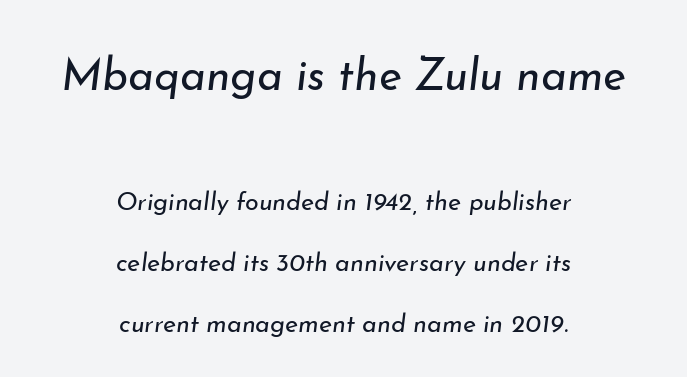
Lines of text with bare space underneath. The paragraph has two soft edges and a firm central axis. Short note: letters normally spaced. Yep, that's italic — everything's leaning. Weight: regular or lighter.
